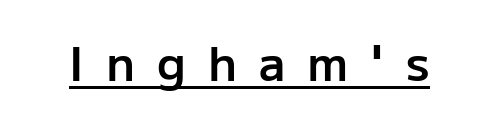
Q: Is the text bold? A: Semi-bold.
Q: Is the text italic (slanted)? A: No, it is upright.
Q: Is the typeface a serif or a sans-serif typeface? A: Sans-serif.
Q: Is the text underlined? A: Yes.
Q: Is the spacing between letters normal or unusually wide? A: Unusually wide.
Q: Width (condensed, normal, or wide)? A: Normal.
Q: Stroke contrast? A: Low.
Q: x-height? A: Medium.
Q: Monospaced? A: No.
